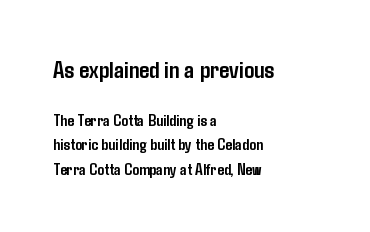
The image shows 25 px bold type, upright; set left-aligned, normal line spacing (1.44x), normal letter spacing, not underlined; the first (top) block is 1.47x larger.
